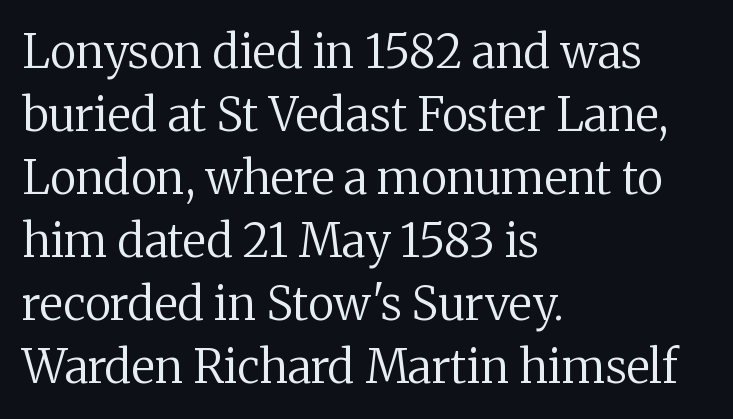
Q: Is the text bold? A: No.
Q: Is the text italic (slanted)? A: No, it is upright.
Q: Is the typeface a serif or a sans-serif typeface? A: Serif.
Q: Is the text underlined? A: No.
Q: How is the paragraph aligned? A: Left-aligned.
Q: Is the spacing between letters normal or unusually wide? A: Normal.
Q: Is the spacing between lines tight, normal or loose? A: Normal.
Q: Width (condensed, normal, or wide)? A: Normal.
Q: Stroke contrast? A: Medium.
Q: x-height? A: Medium.
Q: Monospaced? A: No.
